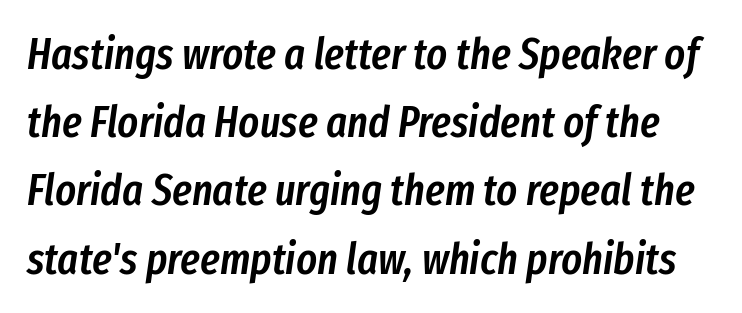
You can tell it's italic because the verticals aren't actually vertical. A typesetter would call this proportional, since set widths differ per character. What's the leading like? Ordinary, nothing unusual. Descenders hang freely into open space.
